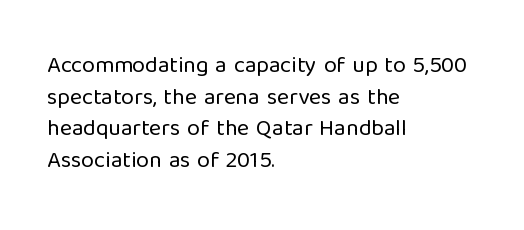
The image shows 23 px text type, upright; set left-aligned, normal line spacing (1.37x), normal letter spacing, not underlined.
